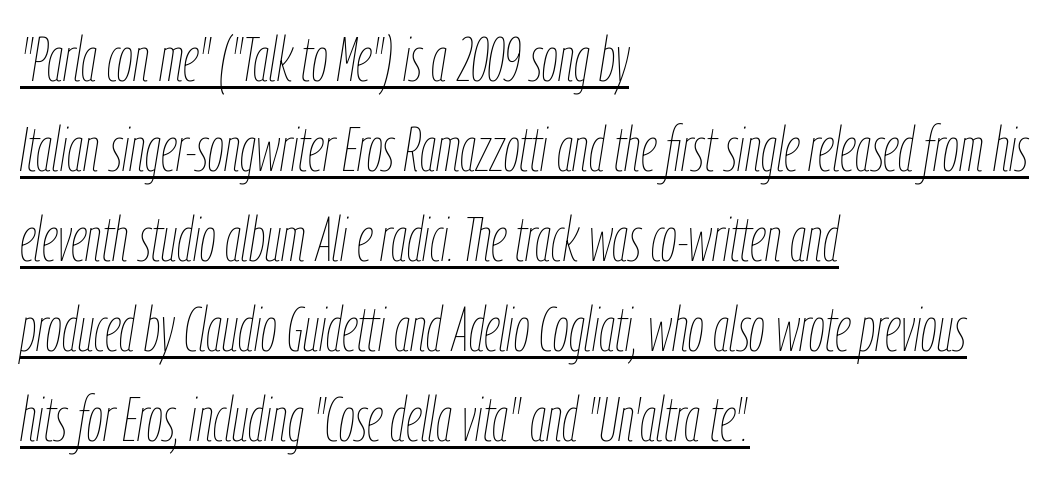
The image shows 63 px thin, condensed type, italic (leaning right); set left-aligned, normal line spacing (1.43x), normal letter spacing, underlined; low stroke contrast and a medium x-height.
